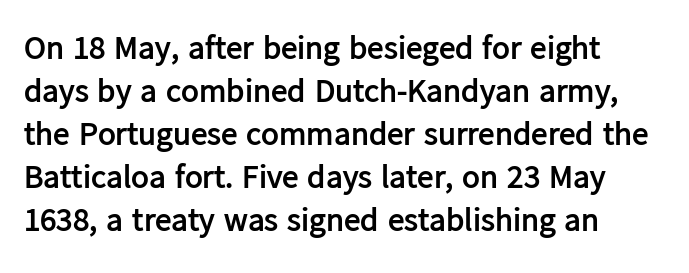
{"serif": "no", "italic": "no", "bold": "yes", "weight": "semibold", "width": "normal", "stroke_contrast": "low", "x_height": "medium", "monospaced": "no", "underline": "no", "align": "left", "line_spacing": "normal", "line_spacing_ratio": 1.3, "letter_spacing": "normal", "letter_spacing_em": 0.0, "glyph_px": 33}
